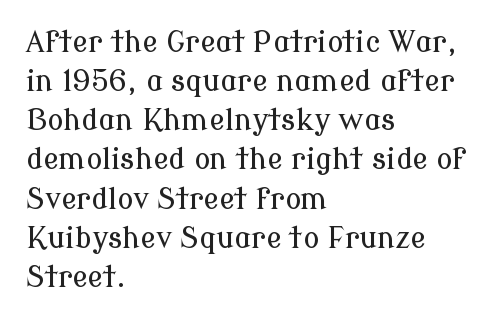
The image shows 29 px serif type, upright; set left-aligned, normal line spacing (1.35x), normal letter spacing, not underlined; low stroke contrast and a medium x-height.
